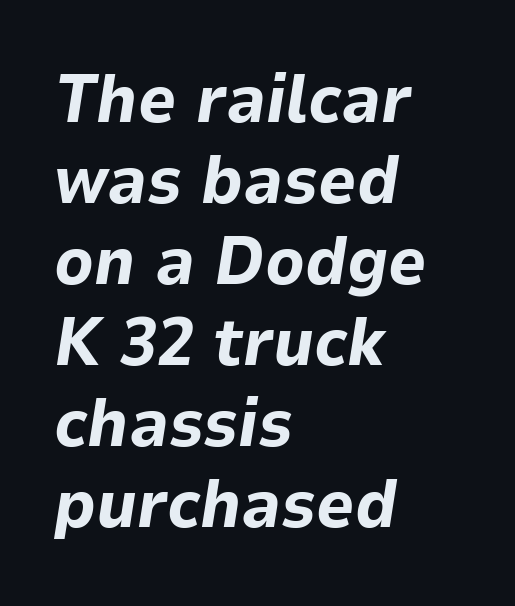
Q: Is the text bold? A: Yes.
Q: Is the text italic (slanted)? A: Yes, it leans right by about 9 degrees.
Q: Is the text underlined? A: No.
Q: How is the paragraph aligned? A: Left-aligned.
Q: Is the spacing between letters normal or unusually wide? A: Normal.
Q: Width (condensed, normal, or wide)? A: Normal.
Q: Stroke contrast? A: Low.
Q: x-height? A: Medium.
Q: Monospaced? A: No.
